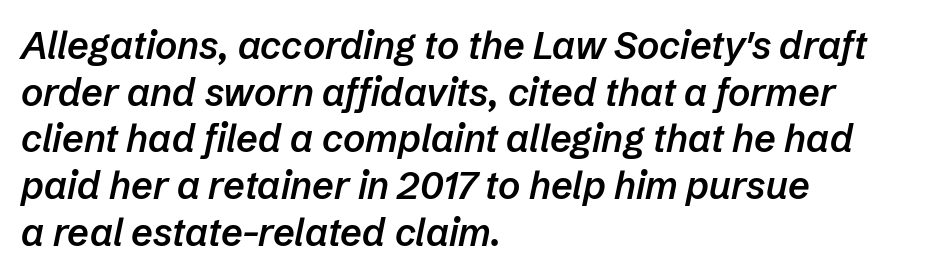
What weight is shown? A semibold, between regular and bold. Which margin do the lines hug? The left one — the right edge is uneven. The specimen omits any rule beneath the text block's lines. The line texture is even and compact thanks to regular tracking. Is the type slanted? Yes — the strokes lean at a clear angle.
